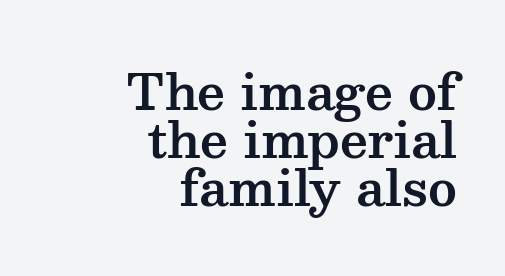
{"serif": "yes", "italic": "no", "width": "wide", "stroke_contrast": "medium", "x_height": "medium", "monospaced": "no", "underline": "no", "align": "right", "line_spacing": "tight", "line_spacing_ratio": 0.98, "letter_spacing": "normal", "letter_spacing_em": 0.0, "glyph_px": 49}
